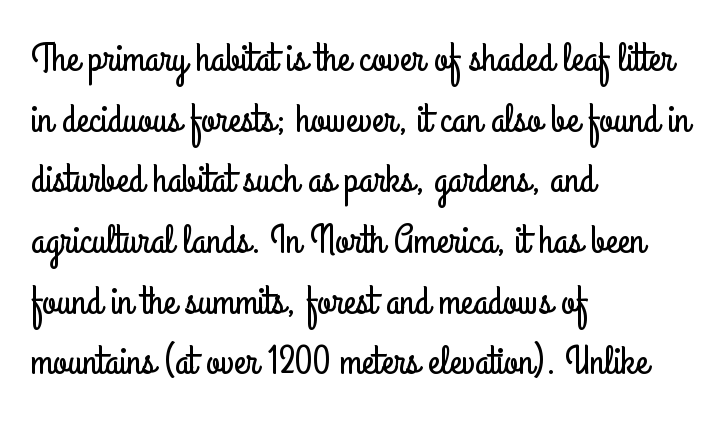
Beneath every word, the page is bare. Normally led — the rows are evenly, conventionally spaced. Here the glyphs are tracked normally, forming tight word shapes. Classification — sans serif.
